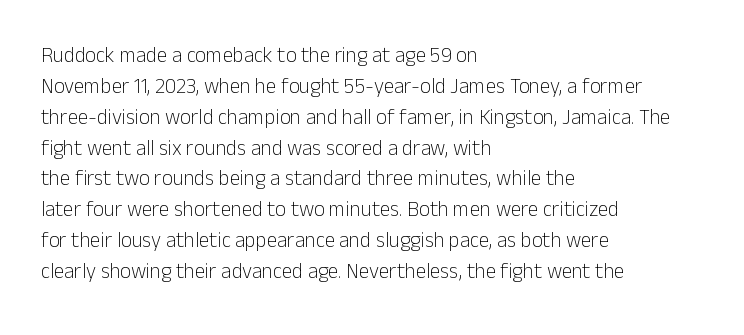
The image shows 21 px text type, upright; set left-aligned, normal line spacing (1.47x), normal letter spacing, not underlined.
